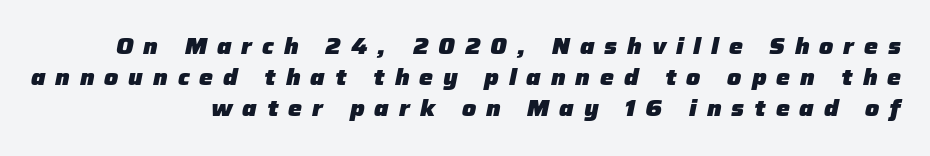
Q: Is the text bold? A: Yes.
Q: Is the text italic (slanted)? A: Yes, it leans right by about 12 degrees.
Q: Is the text underlined? A: No.
Q: How is the paragraph aligned? A: Right-aligned.
Q: Is the spacing between letters normal or unusually wide? A: Unusually wide.
Q: Is the spacing between lines tight, normal or loose? A: Normal.
